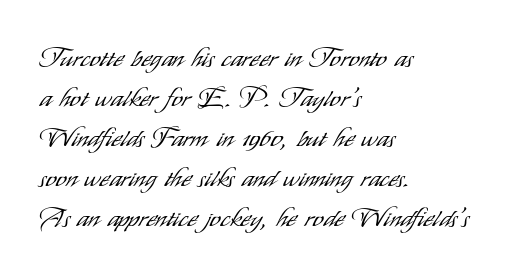
The image shows 27 px text type; set left-aligned, normal line spacing (1.48x), normal letter spacing, not underlined.
